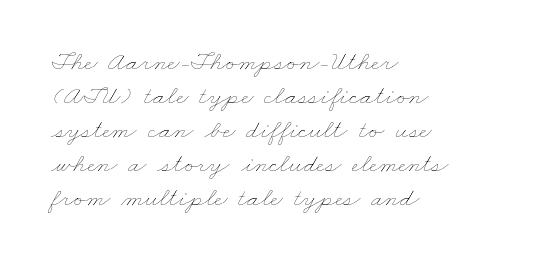
The image shows 27 px text type; set left-aligned, normal line spacing (1.26x), normal letter spacing, not underlined.
